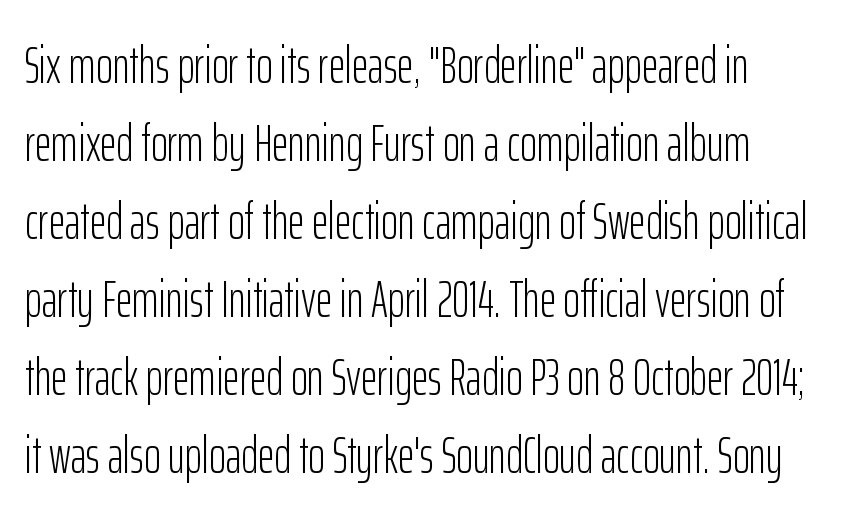
{"serif": "no", "italic": "no", "bold": "no", "weight": "light", "width": "condensed", "stroke_contrast": "low", "x_height": "medium", "monospaced": "no", "underline": "no", "line_spacing": "normal", "line_spacing_ratio": 1.53, "letter_spacing": "normal", "letter_spacing_em": 0.0, "glyph_px": 51}
